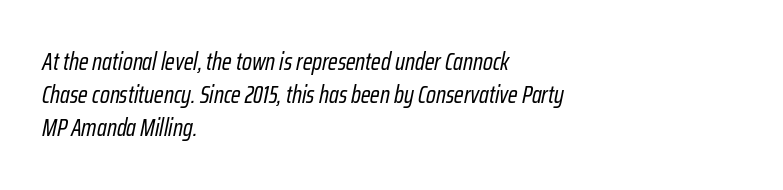
The image shows 24 px text type, italic (leaning right); set left-aligned, normal line spacing (1.38x), normal letter spacing, not underlined.
